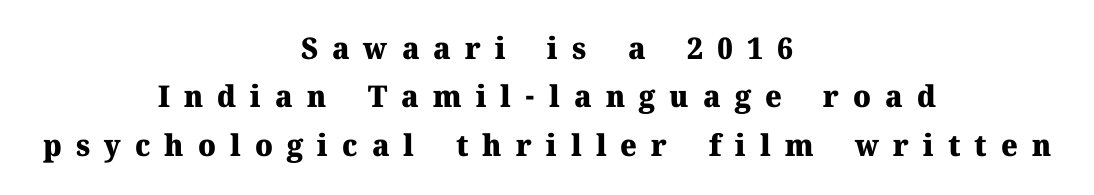
The image shows 30 px heavy serif type, upright; set centered, normal line spacing (1.61x), unusually wide letter spacing (+0.47 em), not underlined; medium stroke contrast and a medium x-height.
